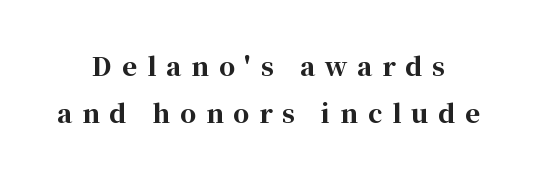
A centered setting, common on invitations and titles, is used for this passage. The face used here has the dense, thick strokes of a bold. Decoration check: the copy has no underline. Someone cranked the tracking dial way up on this one.
